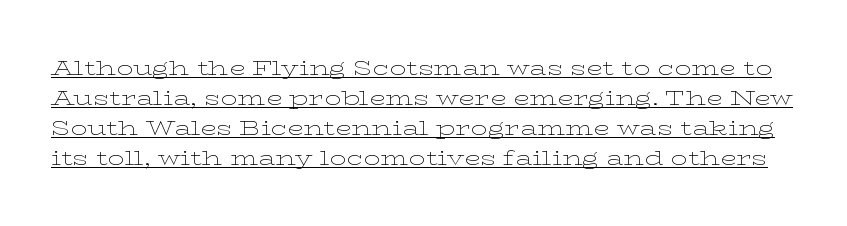
{"italic": "no", "bold": "no", "underline": "yes", "line_spacing": "normal", "line_spacing_ratio": 1.43, "letter_spacing": "normal", "letter_spacing_em": 0.0, "glyph_px": 21}
